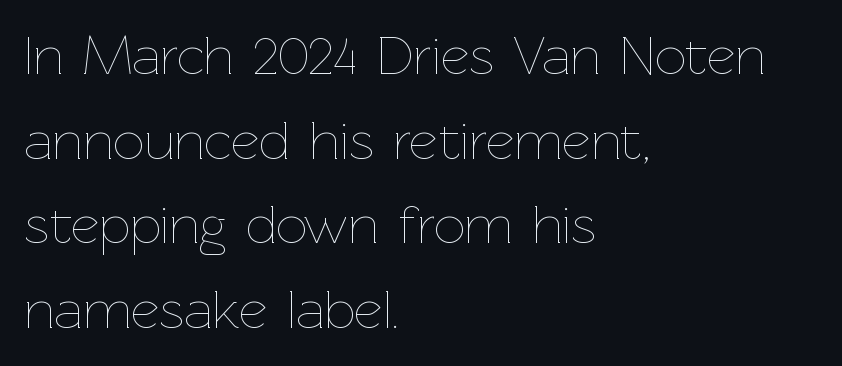
{"italic": "no", "bold": "no", "weight": "thin", "width": "normal", "stroke_contrast": "low", "x_height": "medium", "monospaced": "no", "underline": "no", "align": "left", "line_spacing": "normal", "line_spacing_ratio": 1.54, "letter_spacing": "normal", "letter_spacing_em": 0.0, "glyph_px": 55}
